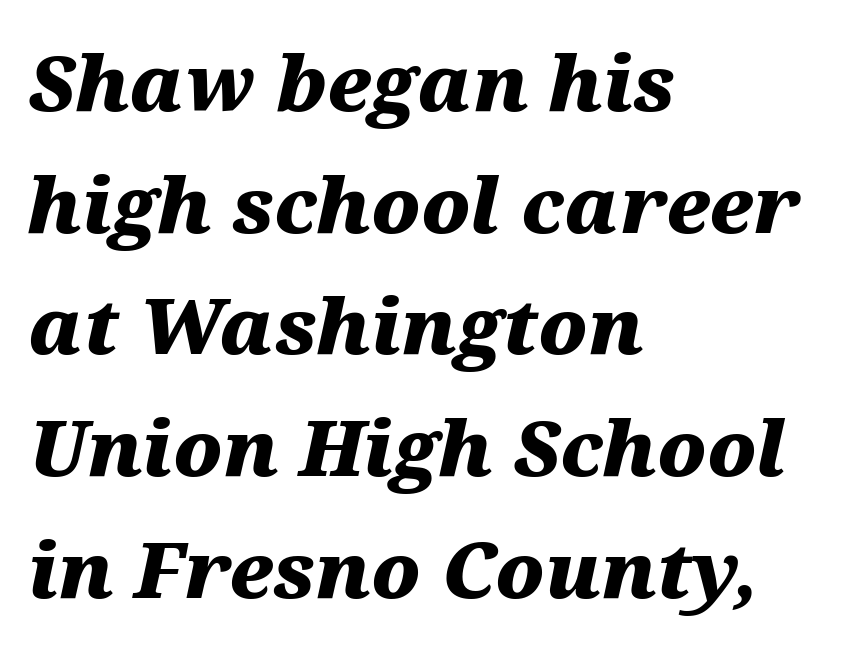
The image shows 77 px heavy, wide type, italic (leaning right); set left-aligned, normal line spacing (1.58x), normal letter spacing, not underlined; medium stroke contrast and a medium x-height.
